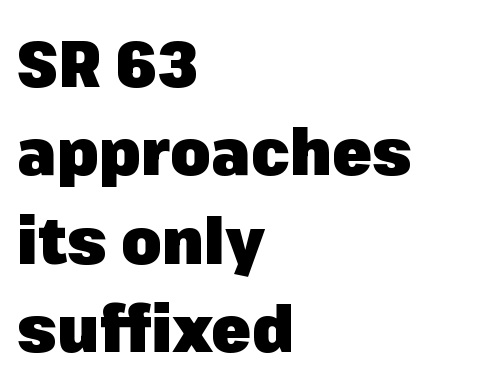
The image shows 65 px heavy sans-serif type, upright; set left-aligned, normal line spacing (1.36x), normal letter spacing, not underlined; low stroke contrast and a medium x-height.
